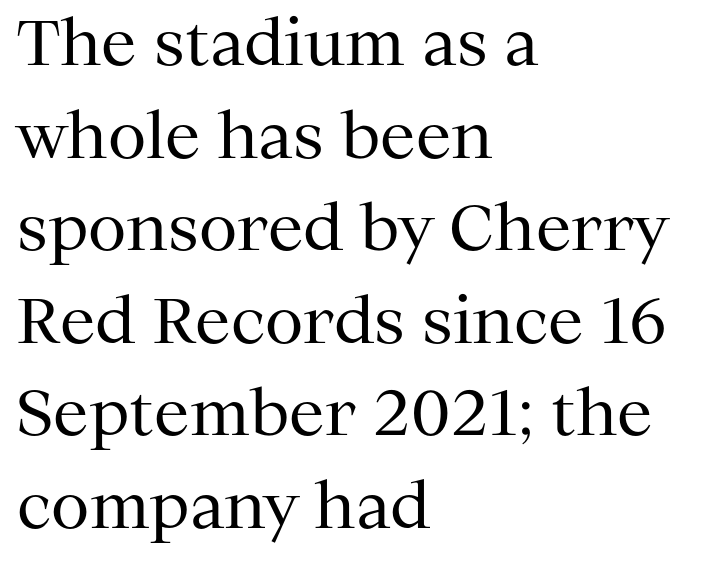
Q: Is the text bold? A: No.
Q: Is the text italic (slanted)? A: No, it is upright.
Q: Is the typeface a serif or a sans-serif typeface? A: Serif.
Q: Is the text underlined? A: No.
Q: How is the paragraph aligned? A: Left-aligned.
Q: Is the spacing between letters normal or unusually wide? A: Normal.
Q: Is the spacing between lines tight, normal or loose? A: Normal.
Q: Width (condensed, normal, or wide)? A: Normal.
Q: Stroke contrast? A: Medium.
Q: x-height? A: Medium.
Q: Monospaced? A: No.
